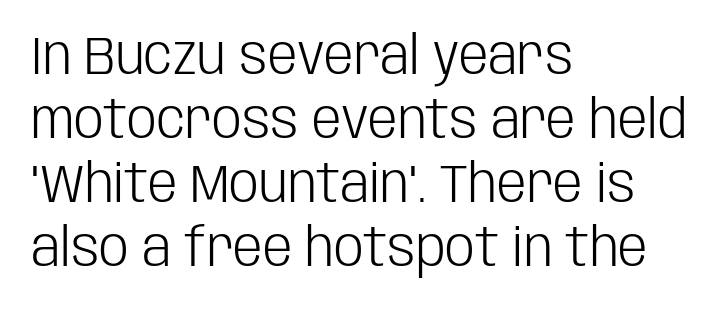
{"serif": "no", "italic": "no", "bold": "no", "weight": "light", "width": "condensed", "stroke_contrast": "low", "x_height": "large", "monospaced": "no", "underline": "no", "align": "left", "line_spacing_ratio": 1.21, "letter_spacing": "normal", "letter_spacing_em": 0.0, "glyph_px": 53}
